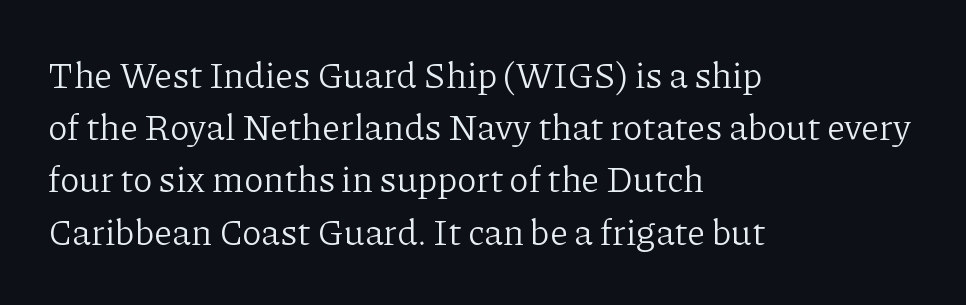
{"serif": "yes", "italic": "no", "bold": "no", "weight": "light", "width": "normal", "stroke_contrast": "low", "x_height": "medium", "monospaced": "no", "underline": "no", "align": "left", "line_spacing": "normal", "line_spacing_ratio": 1.45, "letter_spacing": "normal", "letter_spacing_em": 0.0, "glyph_px": 36}
